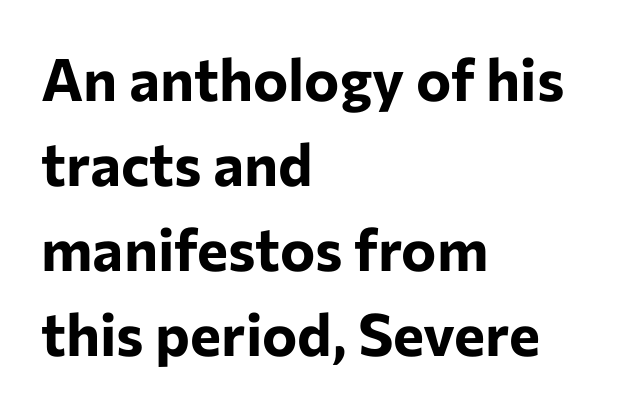
Q: Is the text bold? A: Yes.
Q: Is the text italic (slanted)? A: No, it is upright.
Q: Is the typeface a serif or a sans-serif typeface? A: Sans-serif.
Q: Is the text underlined? A: No.
Q: How is the paragraph aligned? A: Left-aligned.
Q: Is the spacing between letters normal or unusually wide? A: Normal.
Q: Is the spacing between lines tight, normal or loose? A: Normal.
Q: Width (condensed, normal, or wide)? A: Normal.
Q: Stroke contrast? A: Low.
Q: x-height? A: Medium.
Q: Monospaced? A: No.
